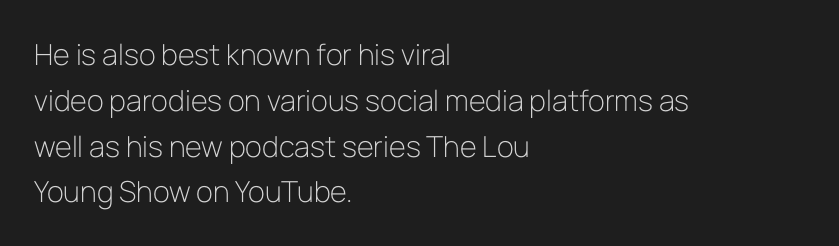
The image shows 29 px light sans-serif type, upright; set left-aligned, normal line spacing (1.58x), normal letter spacing, not underlined; low stroke contrast and a medium x-height.
